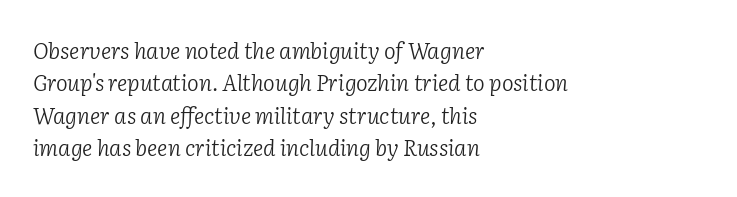
Q: Is the text bold? A: No.
Q: Is the text italic (slanted)? A: Yes, it leans right by about 2 degrees.
Q: Is the text underlined? A: No.
Q: How is the paragraph aligned? A: Left-aligned.
Q: Is the spacing between letters normal or unusually wide? A: Normal.
Q: Is the spacing between lines tight, normal or loose? A: Normal.
